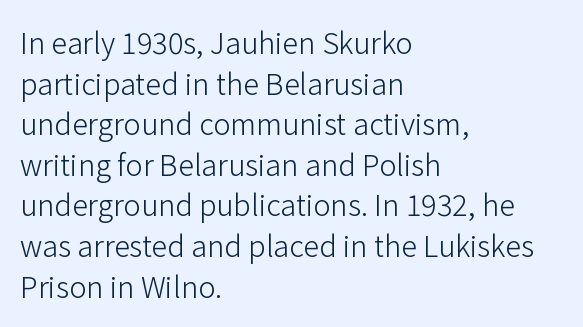
Q: Is the text bold? A: No.
Q: Is the text italic (slanted)? A: No, it is upright.
Q: Is the typeface a serif or a sans-serif typeface? A: Sans-serif.
Q: Is the text underlined? A: No.
Q: How is the paragraph aligned? A: Left-aligned.
Q: Is the spacing between letters normal or unusually wide? A: Normal.
Q: Is the spacing between lines tight, normal or loose? A: Normal.
Q: Width (condensed, normal, or wide)? A: Normal.
Q: Stroke contrast? A: Low.
Q: x-height? A: Medium.
Q: Monospaced? A: No.
